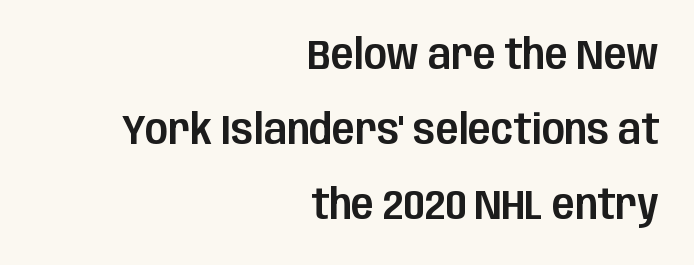
Q: Is the text italic (slanted)? A: No, it is upright.
Q: Is the typeface a serif or a sans-serif typeface? A: Sans-serif.
Q: Is the text underlined? A: No.
Q: How is the paragraph aligned? A: Right-aligned.
Q: Is the spacing between letters normal or unusually wide? A: Normal.
Q: Width (condensed, normal, or wide)? A: Condensed.
Q: Stroke contrast? A: Low.
Q: x-height? A: Large.
Q: Monospaced? A: No.
